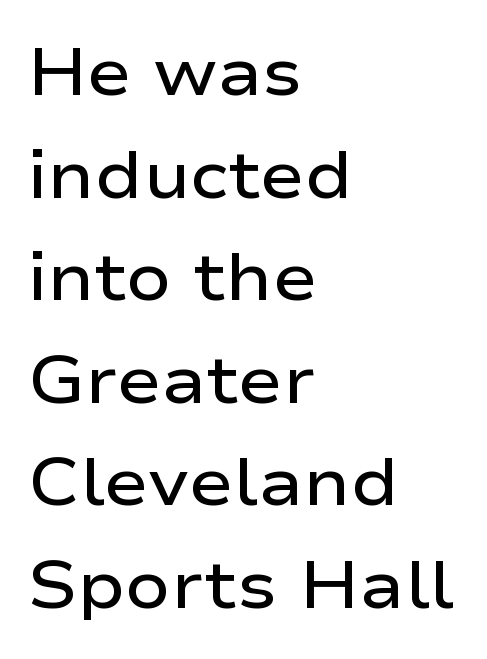
Q: Is the text bold? A: Semi-bold.
Q: Is the text italic (slanted)? A: No, it is upright.
Q: Is the typeface a serif or a sans-serif typeface? A: Sans-serif.
Q: Is the text underlined? A: No.
Q: How is the paragraph aligned? A: Left-aligned.
Q: Is the spacing between letters normal or unusually wide? A: Normal.
Q: Is the spacing between lines tight, normal or loose? A: Normal.
Q: Width (condensed, normal, or wide)? A: Wide.
Q: Stroke contrast? A: Low.
Q: x-height? A: Medium.
Q: Monospaced? A: No.
